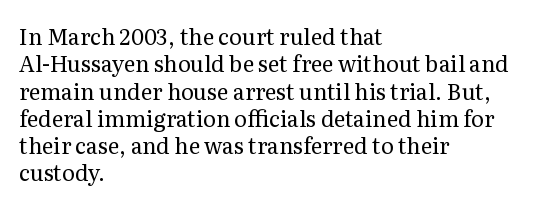
The image shows 22 px text type, upright; set left-aligned, line spacing 1.24x, normal letter spacing, not underlined.
